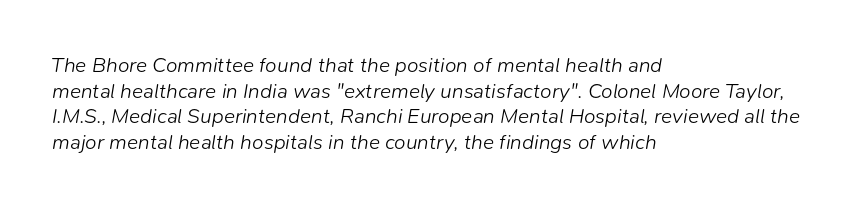
Q: Is the text bold? A: No.
Q: Is the text italic (slanted)? A: Yes, it leans right by about 9 degrees.
Q: Is the text underlined? A: No.
Q: How is the paragraph aligned? A: Left-aligned.
Q: Is the spacing between letters normal or unusually wide? A: Normal.
